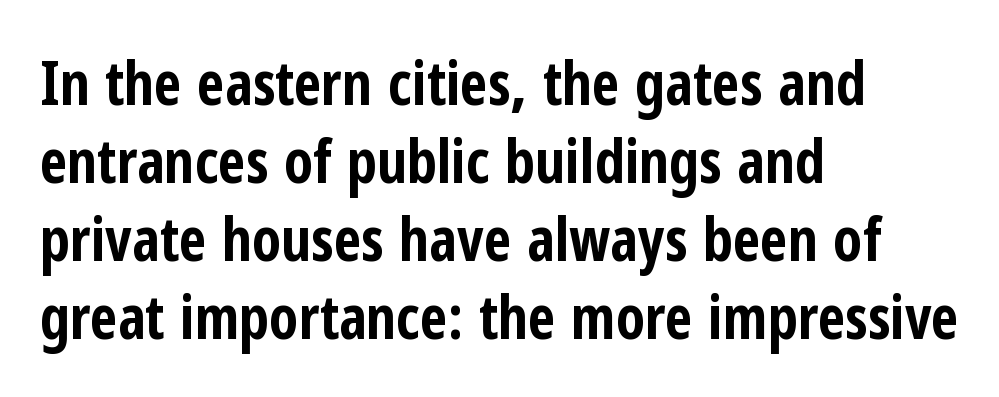
If you drew a ruler down the left edge, every line would touch it. This rendering employs a face without finishing strokes, i.e., a sans-serif. Pretty heavy lettering here — definitely bold. Posture: straight, roman, zero tilt. These lines are rendered in a variable-pitch font.
